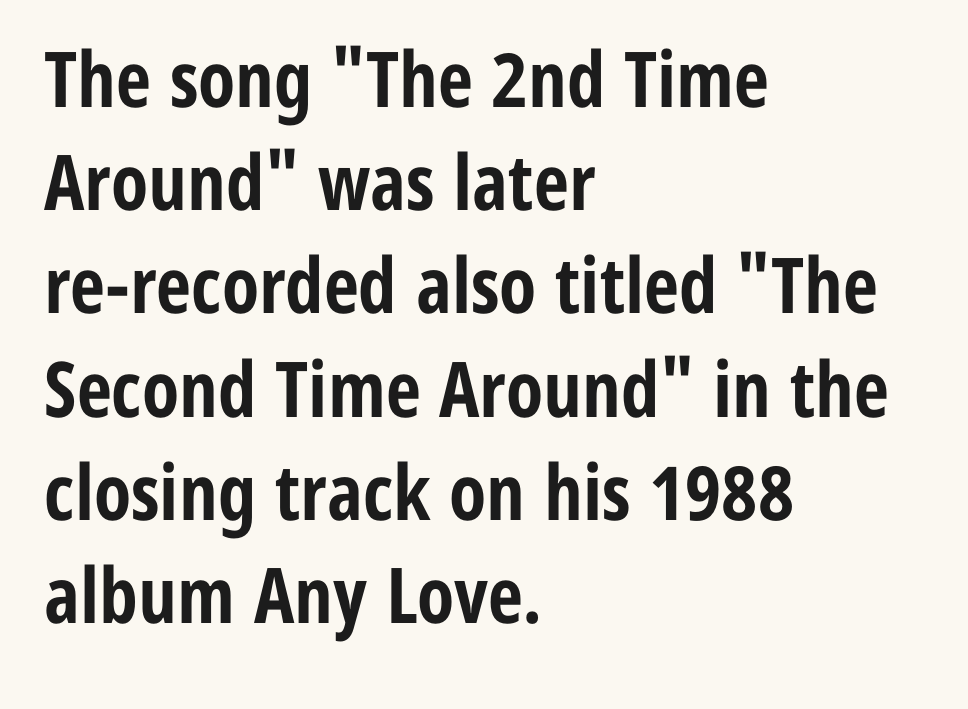
Tracking here is standard; glyphs follow each other at the usual distance. Note the varied advance widths — an 'i' is clearly narrower than an 'm'. Ascenders rise straight up at ninety degrees. The strokes are fattened all the way to bold.
